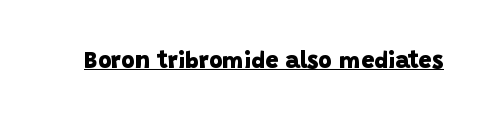
{"bold": "yes", "underline": "yes", "letter_spacing": "normal", "letter_spacing_em": 0.0, "glyph_px": 23}
